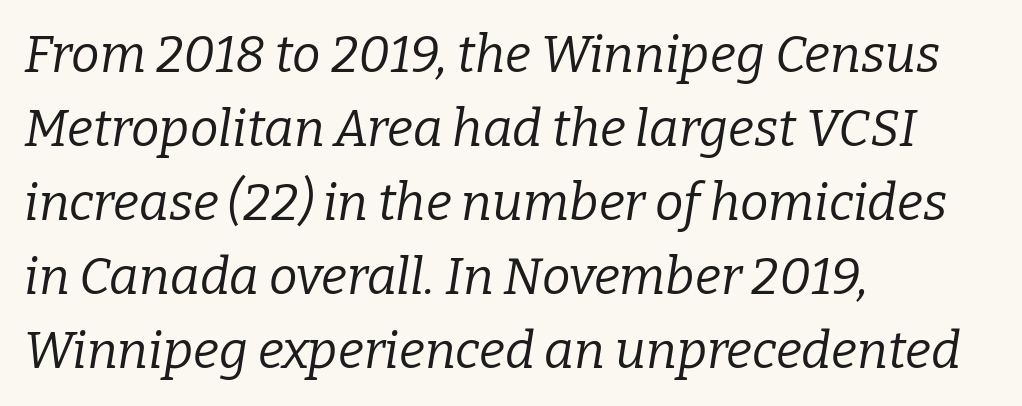
{"serif": "yes", "italic": "yes", "lean": "right", "slant_degrees": 9, "bold": "no", "weight": "regular", "width": "normal", "stroke_contrast": "low", "x_height": "medium", "monospaced": "no", "underline": "no", "align": "left", "line_spacing": "normal", "line_spacing_ratio": 1.45, "letter_spacing": "normal", "letter_spacing_em": 0.0, "glyph_px": 51}
